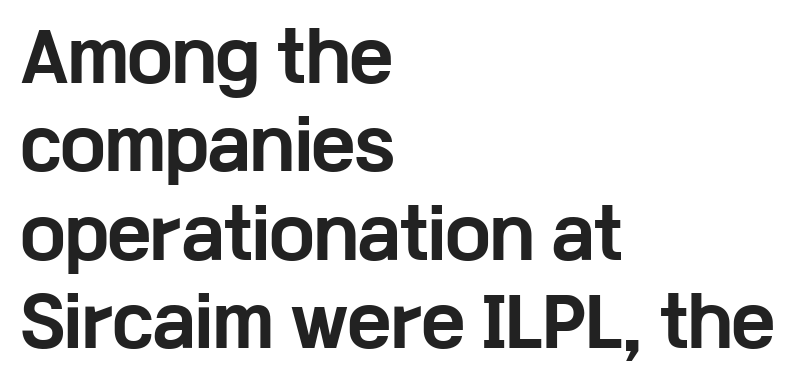
{"serif": "no", "italic": "no", "bold": "yes", "weight": "bold", "width": "wide", "stroke_contrast": "low", "x_height": "medium", "monospaced": "no", "underline": "no", "align": "left", "line_spacing": "normal", "line_spacing_ratio": 1.34, "letter_spacing": "normal", "letter_spacing_em": 0.0, "glyph_px": 66}
